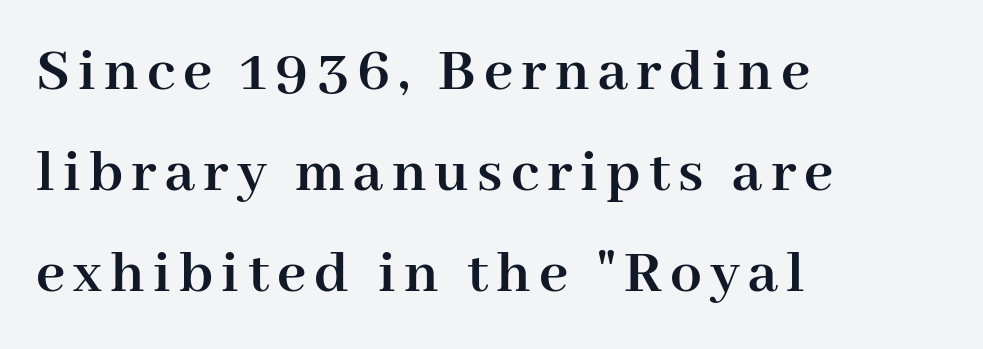
Weight check: bold — yes, fully. Is this a fixed-width face? No — the glyphs have proportional, varying widths. The face used here is seriffed, in the tradition of book romans. The setting favours the left margin, as ordinary paragraphs usually do. Each row of text sits above clean, open space. A roman cut, with each character standing at attention.
